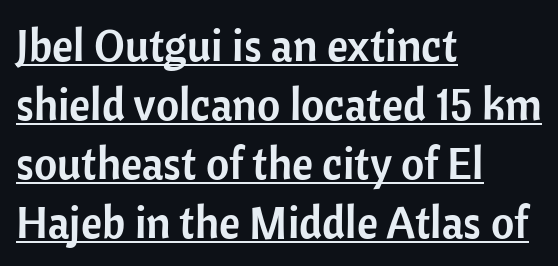
{"serif": "no", "italic": "no", "width": "normal", "stroke_contrast": "low", "x_height": "medium", "monospaced": "no", "underline": "yes", "align": "left", "line_spacing": "normal", "line_spacing_ratio": 1.31, "letter_spacing": "normal", "letter_spacing_em": 0.0, "glyph_px": 45}
